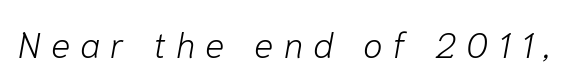
The letters advance in unequal steps, a hallmark of proportional type. The type is letterspaced generously, with wide tracking. The typeface has the unassuming heft of standard copy or less. An italicized treatment has been applied to the whole sample. Quick note: underline off.
